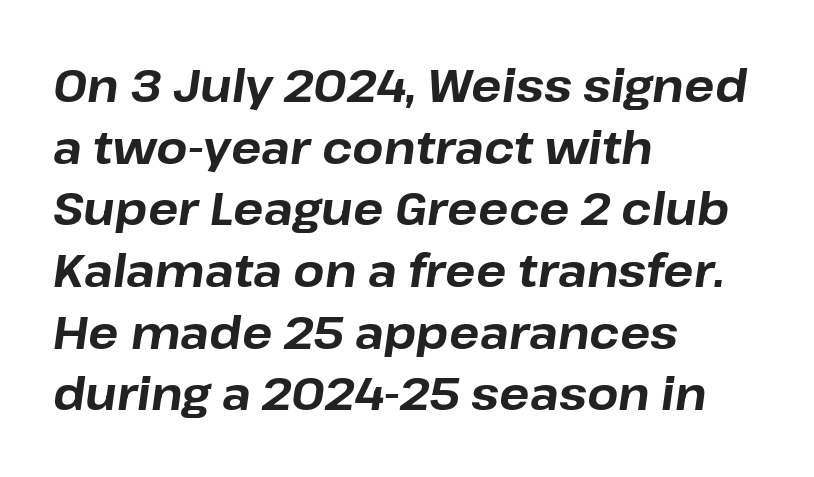
The image shows 45 px bold type, italic (leaning right); set left-aligned, normal line spacing (1.37x), normal letter spacing, not underlined; low stroke contrast and a medium x-height.
